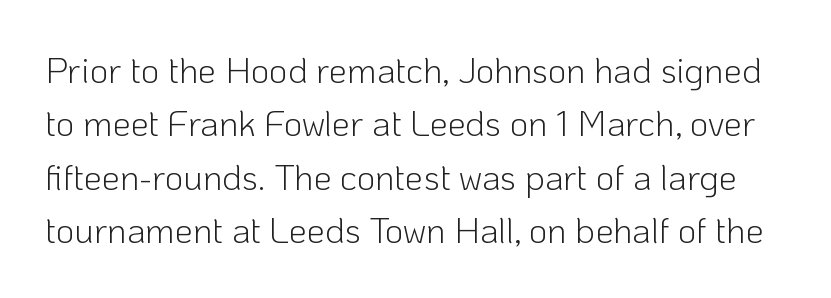
Regular leading. Any mark beneath the type? The region is blank. Character widths vary here, with narrow letters taking less room than wide ones. On a weight scale, this lands at 450 or below.
